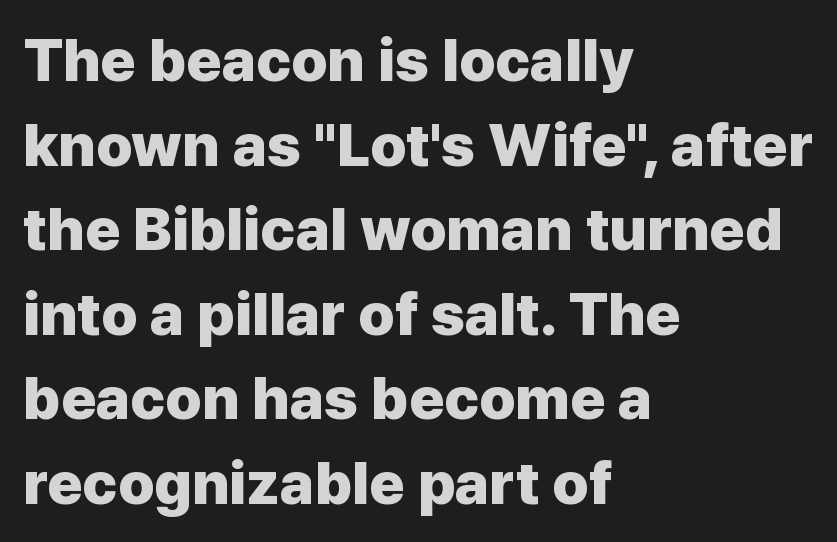
If you measured baseline to baseline, you'd find a middling distance. Proportional: the letters do not fall into vertical columns. Quick note: not italic, upright. Observe the absence of serifs on each vertical stroke in this sample. The rendering keeps characters at their native spacing.
